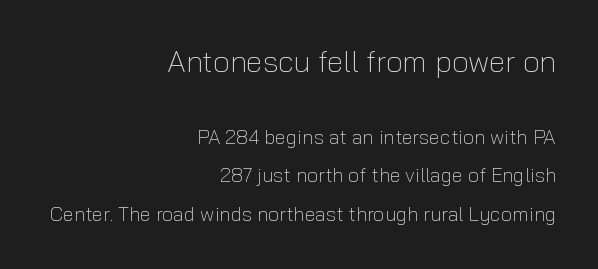
{"serif": "no", "italic": "no", "bold": "no", "weight": "light", "width": "normal", "stroke_contrast": "low", "x_height": "medium", "monospaced": "no", "underline": "no", "align": "right", "line_spacing": "loose", "line_spacing_ratio": 1.93, "letter_spacing": "normal", "letter_spacing_em": 0.0, "larger_block": "first", "size_ratio": 1.5, "glyph_px": 30}
